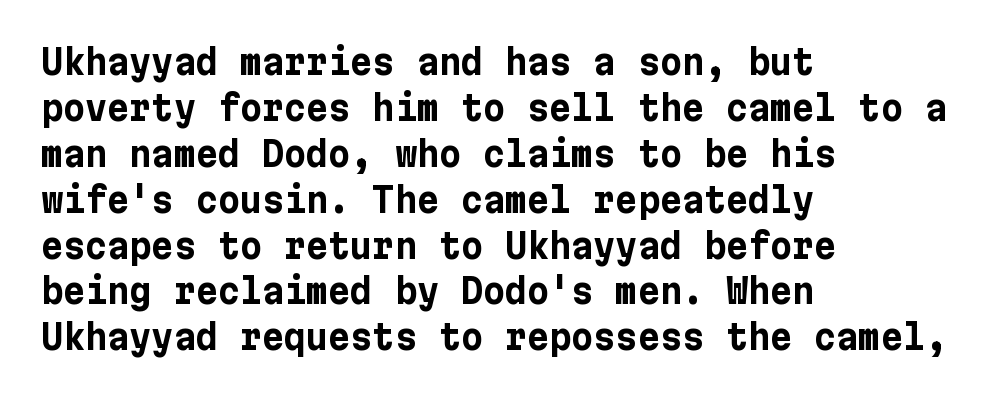
{"serif": "no", "italic": "no", "bold": "yes", "weight": "bold", "width": "normal", "stroke_contrast": "low", "x_height": "medium", "underline": "no", "align": "left", "line_spacing": "normal", "line_spacing_ratio": 1.35, "letter_spacing": "normal", "letter_spacing_em": 0.0, "glyph_px": 34}
